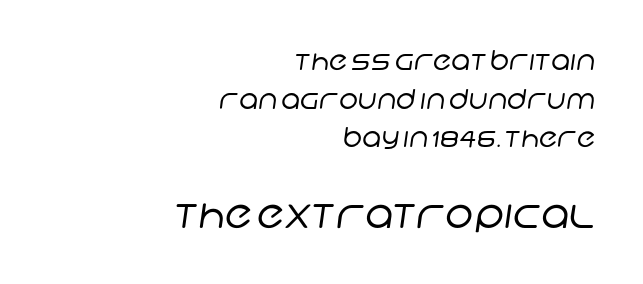
{"serif": "no", "bold": "no", "weight": "regular", "width": "normal", "stroke_contrast": "low", "x_height": "large", "monospaced": "no", "underline": "no", "align": "right", "line_spacing": "normal", "line_spacing_ratio": 1.43, "letter_spacing": "normal", "letter_spacing_em": 0.0, "larger_block": "second", "size_ratio": 1.48, "glyph_px": 40}
